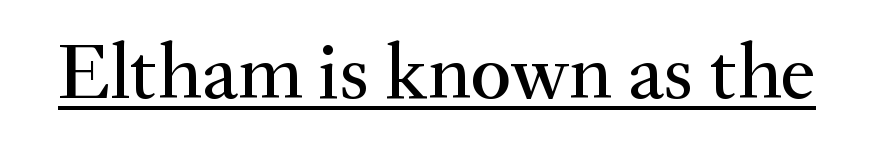
There is no visible air inserted between adjacent glyphs. The words here are underlined. The face used here is proportionally spaced, like ordinary book or web type. Are there feet on the stems? There are — it's a serif.
